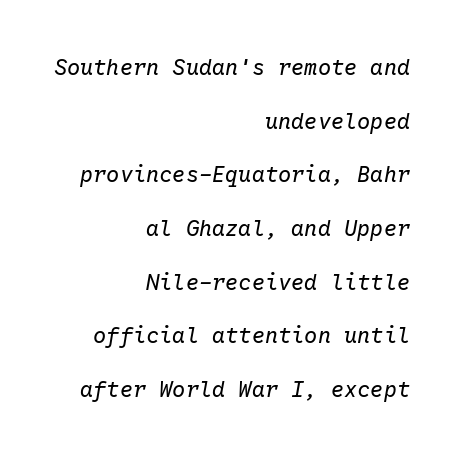
The image shows 22 px text type, italic (leaning right); set right-aligned, loose line spacing (2.44x), normal letter spacing, not underlined.
